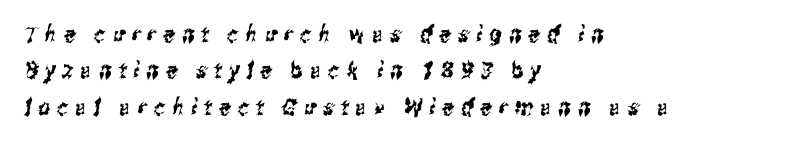
Q: Is the text underlined? A: No.
Q: How is the paragraph aligned? A: Left-aligned.
Q: Is the spacing between letters normal or unusually wide? A: Unusually wide.
Q: Is the spacing between lines tight, normal or loose? A: Normal.
